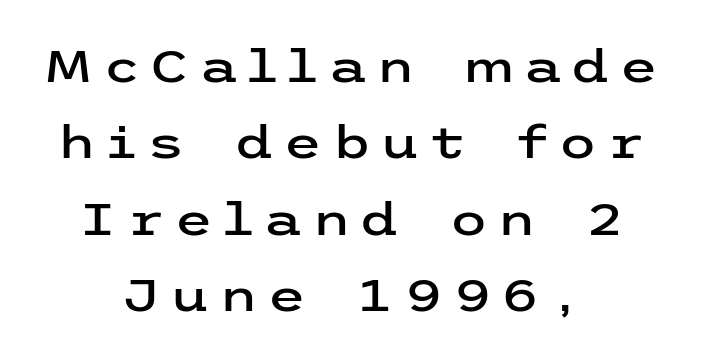
{"serif": "no", "italic": "no", "width": "wide", "stroke_contrast": "low", "x_height": "medium", "underline": "no", "align": "center", "line_spacing": "normal", "line_spacing_ratio": 1.7, "letter_spacing": "wide", "letter_spacing_em": 0.2, "glyph_px": 45}
